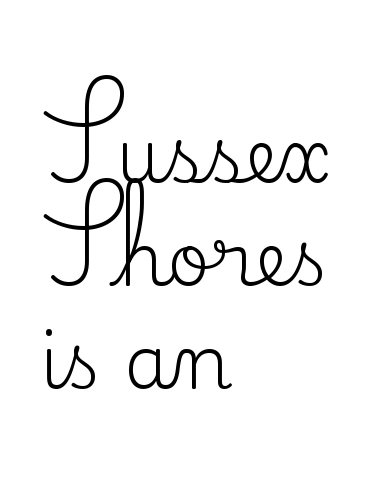
{"serif": "yes", "italic": "no", "bold": "no", "weight": "regular", "width": "normal", "stroke_contrast": "medium", "x_height": "small", "monospaced": "no", "underline": "no", "align": "left", "line_spacing": "normal", "line_spacing_ratio": 1.39, "letter_spacing": "normal", "letter_spacing_em": 0.0, "glyph_px": 74}
